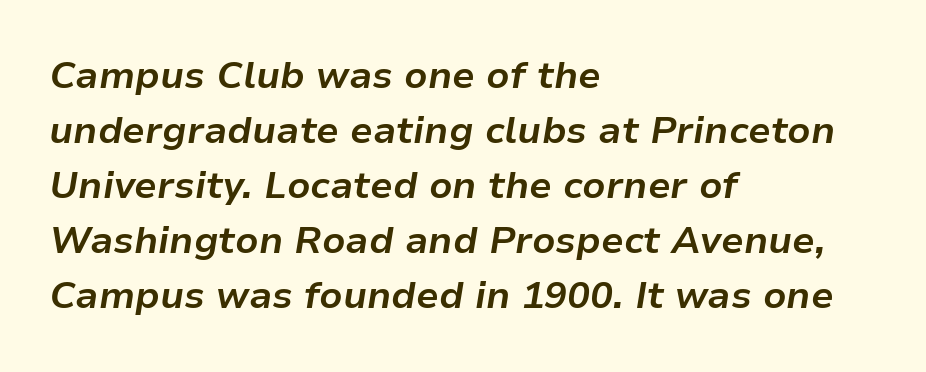
The image shows 38 px bold type, italic (leaning right); set left-aligned, normal line spacing (1.45x), normal letter spacing, not underlined; low stroke contrast and a medium x-height.
